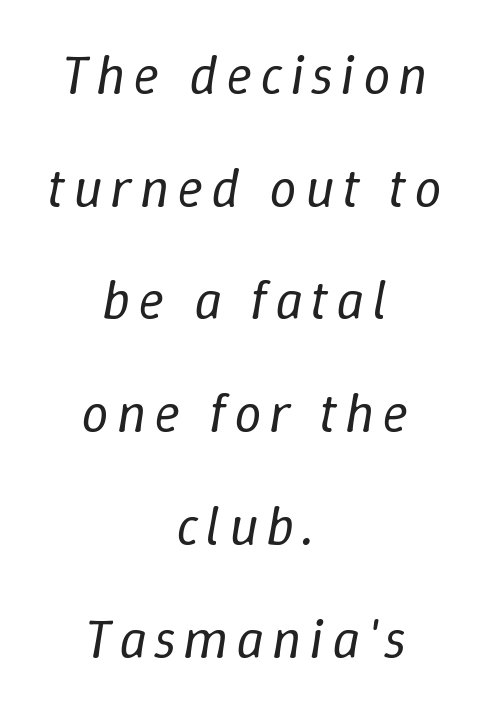
Q: Is the text bold? A: No.
Q: Is the text italic (slanted)? A: Yes, it leans right by about 9 degrees.
Q: Is the text underlined? A: No.
Q: How is the paragraph aligned? A: Centered.
Q: Is the spacing between lines tight, normal or loose? A: Loose.
Q: Width (condensed, normal, or wide)? A: Normal.
Q: Stroke contrast? A: Low.
Q: x-height? A: Medium.
Q: Monospaced? A: No.
